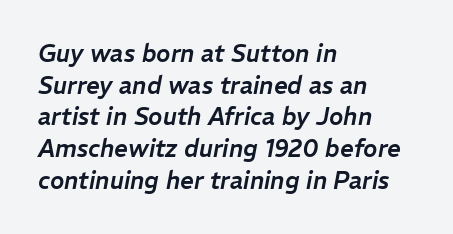
The image shows 24 px text type, italic (leaning right); set left-aligned, normal line spacing (1.32x), normal letter spacing, not underlined.
